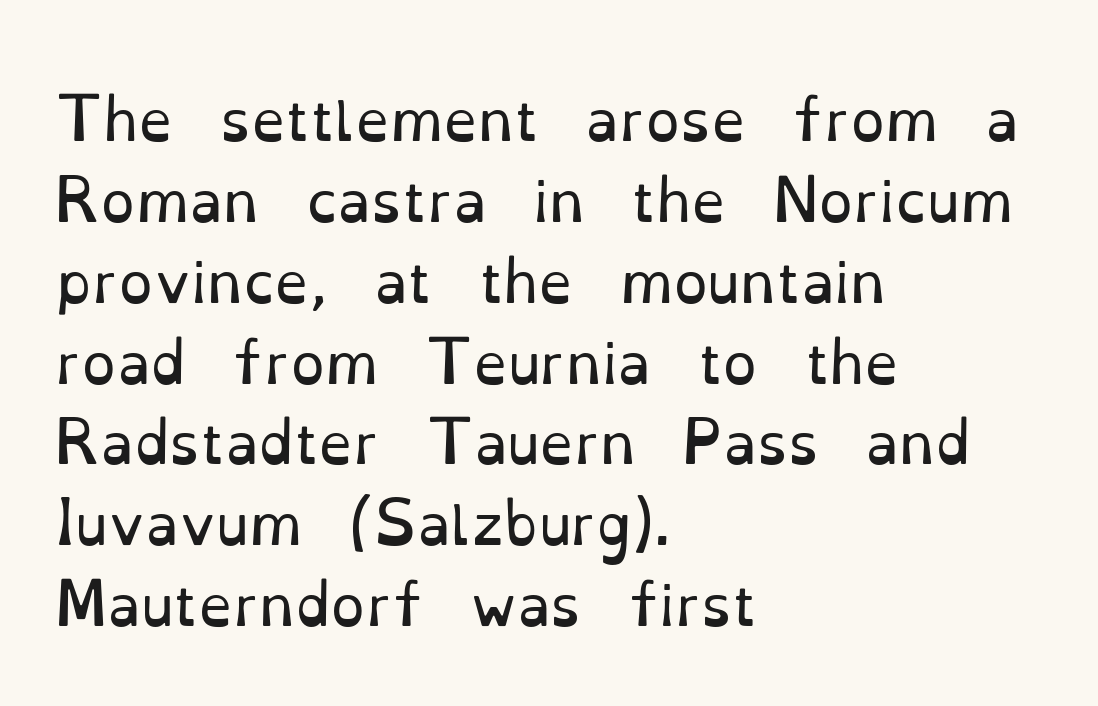
The image shows 55 px regular-weight serif type, upright; set left-aligned, normal line spacing (1.47x), normal letter spacing, not underlined; low stroke contrast and a small x-height.
